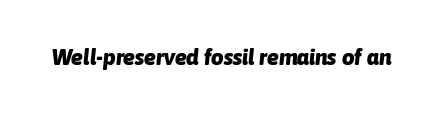
The image shows 22 px bold type, italic (leaning right); set normal letter spacing, not underlined.
